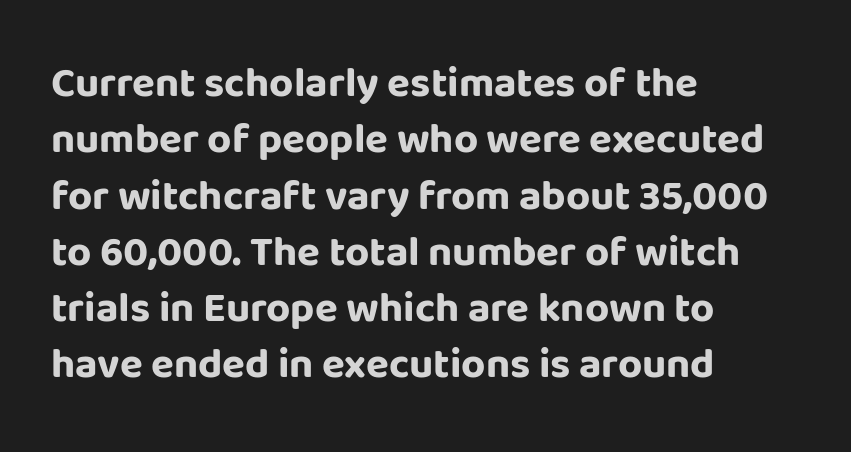
{"serif": "no", "italic": "no", "bold": "yes", "weight": "bold", "width": "normal", "stroke_contrast": "low", "x_height": "large", "monospaced": "no", "underline": "no", "align": "left", "line_spacing": "normal", "line_spacing_ratio": 1.34, "letter_spacing": "normal", "letter_spacing_em": 0.0, "glyph_px": 42}
